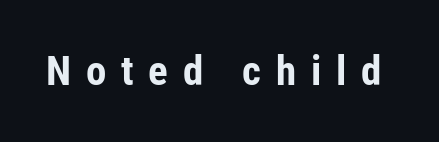
{"serif": "no", "italic": "no", "bold": "yes", "weight": "bold", "width": "condensed", "stroke_contrast": "low", "x_height": "medium", "monospaced": "no", "underline": "no", "letter_spacing": "wide", "letter_spacing_em": 0.36, "glyph_px": 41}
